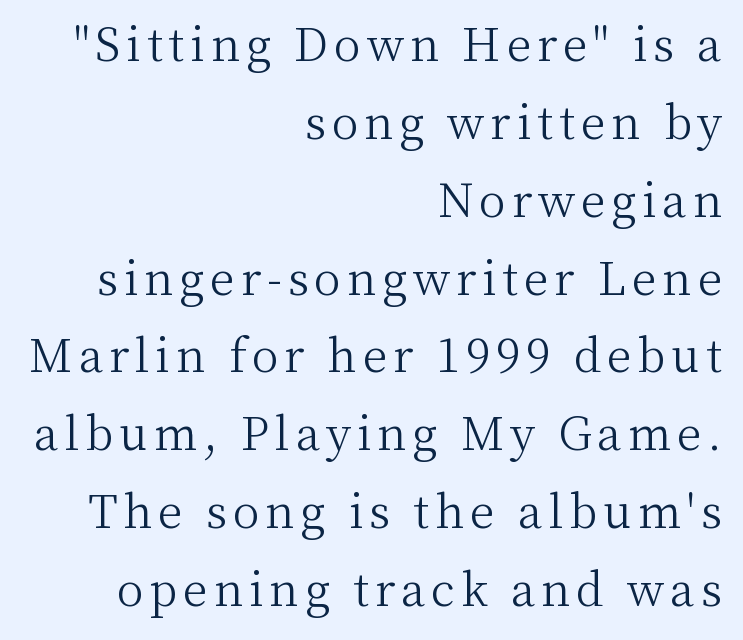
Looks like regular typesetting: each glyph gets only the width it needs. The text block is weighted toward the right margin, trailing off unevenly leftward. Stem width sits at or under what a default text font uses. What kind of face is this? One with serifs. The space beneath each line is pristine and unruled.
